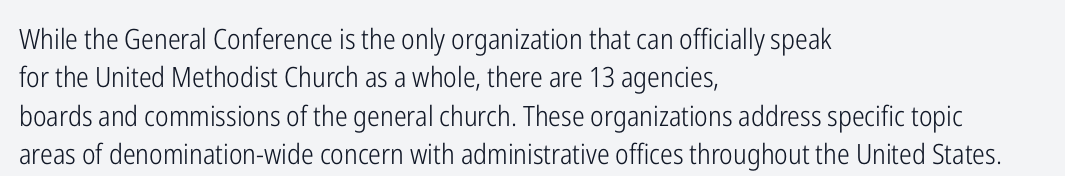
The image shows 28 px light, condensed sans-serif type, upright; set left-aligned, normal line spacing (1.37x), normal letter spacing, not underlined; low stroke contrast and a medium x-height.
